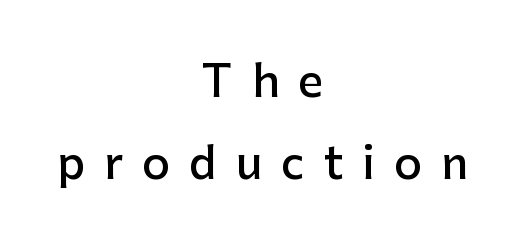
Q: Is the text bold? A: Semi-bold.
Q: Is the text italic (slanted)? A: No, it is upright.
Q: Is the typeface a serif or a sans-serif typeface? A: Sans-serif.
Q: Is the text underlined? A: No.
Q: How is the paragraph aligned? A: Centered.
Q: Is the spacing between letters normal or unusually wide? A: Unusually wide.
Q: Width (condensed, normal, or wide)? A: Normal.
Q: Stroke contrast? A: Low.
Q: x-height? A: Medium.
Q: Monospaced? A: No.
